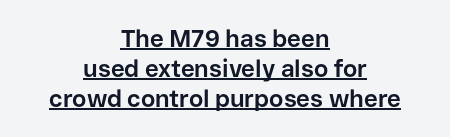
{"italic": "no", "bold": "yes", "underline": "yes", "align": "center", "line_spacing": "normal", "line_spacing_ratio": 1.25, "letter_spacing": "normal", "letter_spacing_em": 0.0, "glyph_px": 24}
